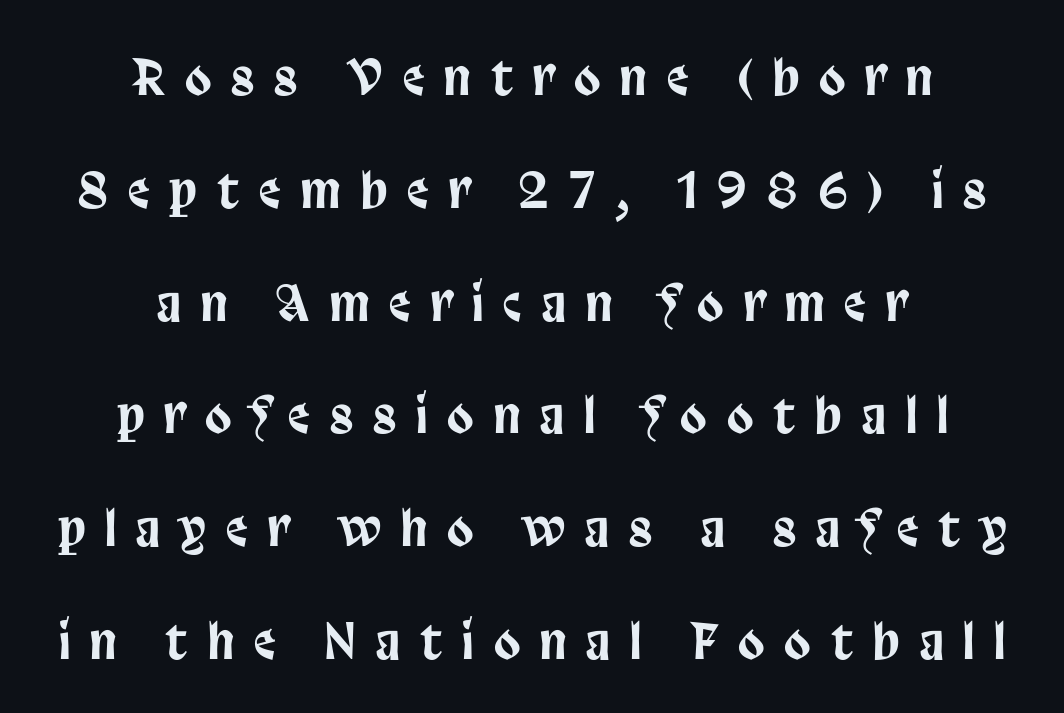
The image shows 48 px condensed sans-serif type, upright; set centered, loose line spacing (2.35x), unusually wide letter spacing (+0.42 em), not underlined; low stroke contrast and a large x-height.
